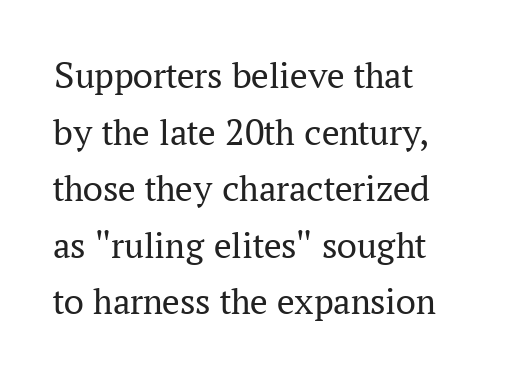
The image shows 39 px regular-weight serif type, upright; set left-aligned, normal line spacing (1.45x), normal letter spacing, not underlined; medium stroke contrast and a medium x-height.
